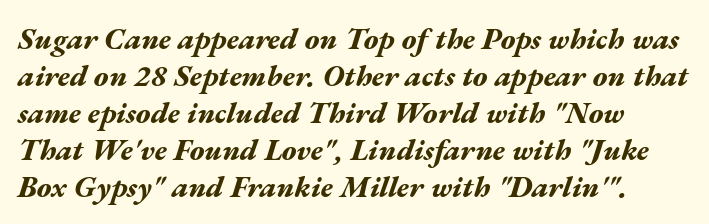
Q: Is the text bold? A: Yes.
Q: Is the text italic (slanted)? A: Yes, it leans right by about 17 degrees.
Q: Is the text underlined? A: No.
Q: Is the spacing between letters normal or unusually wide? A: Normal.
Q: Width (condensed, normal, or wide)? A: Wide.
Q: Stroke contrast? A: Medium.
Q: x-height? A: Medium.
Q: Monospaced? A: No.
